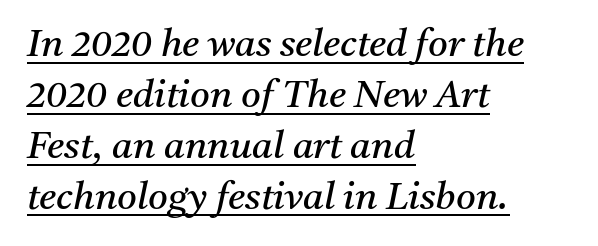
{"serif": "yes", "italic": "yes", "lean": "right", "slant_degrees": 11, "bold": "no", "weight": "regular", "width": "normal", "stroke_contrast": "medium", "x_height": "medium", "monospaced": "no", "underline": "yes", "align": "left", "line_spacing": "normal", "line_spacing_ratio": 1.34, "letter_spacing": "normal", "letter_spacing_em": 0.0, "glyph_px": 38}
